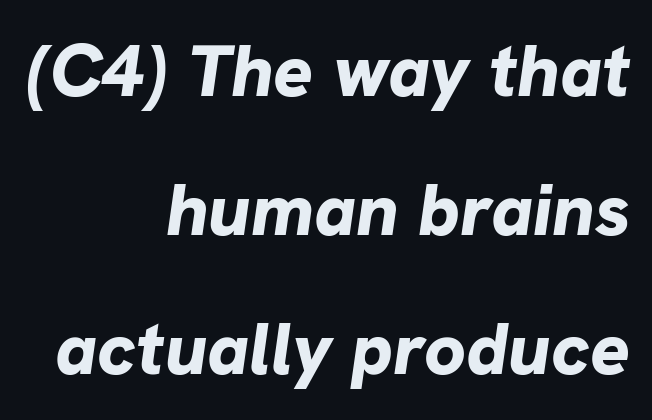
Character widths vary here, with narrow letters taking less room than wide ones. Horizontally, the lines are justified to the trailing edge only. The baseline area is clear. Is the type slanted? Yes — the strokes lean at a clear angle.
